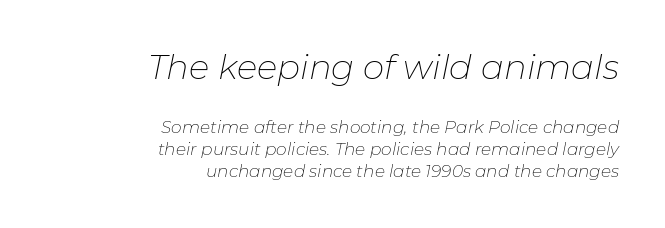
The passage shown begins with its larger block and ends with its smaller one. Line endings align vertically; line beginnings do not. The passage shown is not bold in any degree. Tall strokes in this sample are angled rather than plumb. Honestly, the letter spacing is just normal — you wouldn't notice it.
